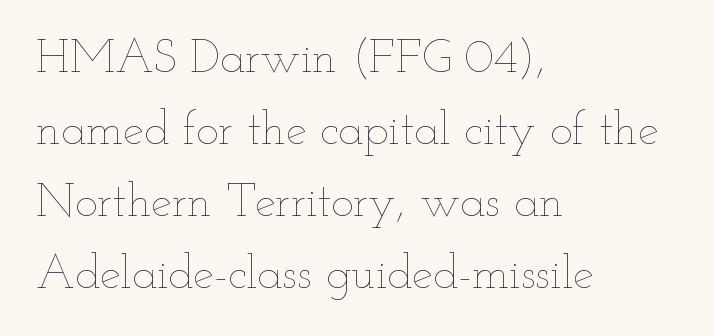
{"italic": "no", "bold": "no", "weight": "thin", "width": "wide", "stroke_contrast": "low", "x_height": "small", "monospaced": "no", "underline": "no", "align": "left", "line_spacing": "normal", "line_spacing_ratio": 1.53, "letter_spacing": "normal", "letter_spacing_em": 0.0, "glyph_px": 47}
